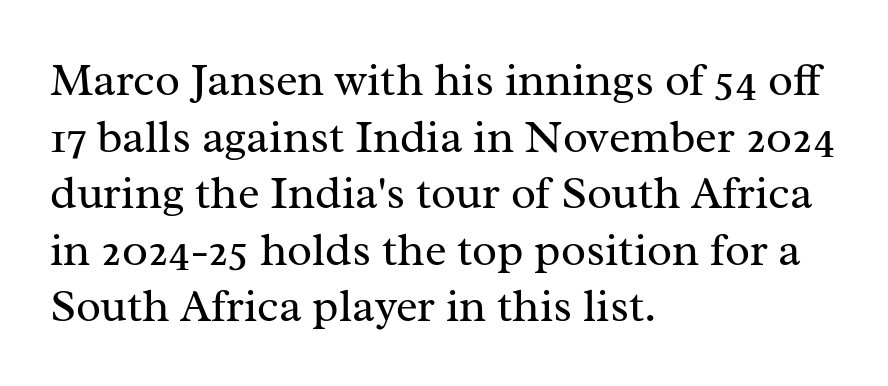
Q: Is the text bold? A: No.
Q: Is the text italic (slanted)? A: No, it is upright.
Q: Is the typeface a serif or a sans-serif typeface? A: Serif.
Q: Is the text underlined? A: No.
Q: How is the paragraph aligned? A: Left-aligned.
Q: Is the spacing between letters normal or unusually wide? A: Normal.
Q: Width (condensed, normal, or wide)? A: Normal.
Q: Stroke contrast? A: Medium.
Q: x-height? A: Medium.
Q: Monospaced? A: No.
